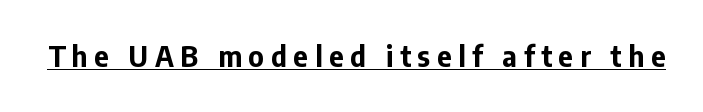
{"serif": "no", "italic": "no", "bold": "yes", "weight": "bold", "width": "normal", "stroke_contrast": "low", "x_height": "medium", "monospaced": "no", "underline": "yes", "letter_spacing": "wide", "letter_spacing_em": 0.24, "glyph_px": 28}
